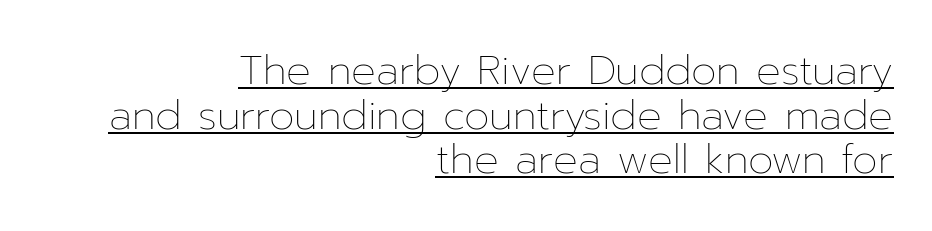
The image shows 41 px thin type, upright; set right-aligned, tight line spacing (1.09x), normal letter spacing, underlined; low stroke contrast and a medium x-height.
